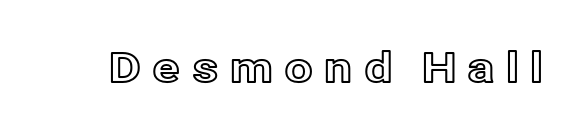
Q: Is the text italic (slanted)? A: No, it is upright.
Q: Is the text underlined? A: No.
Q: Is the spacing between letters normal or unusually wide? A: Unusually wide.
Q: Width (condensed, normal, or wide)? A: Normal.
Q: x-height? A: Medium.
Q: Monospaced? A: No.
